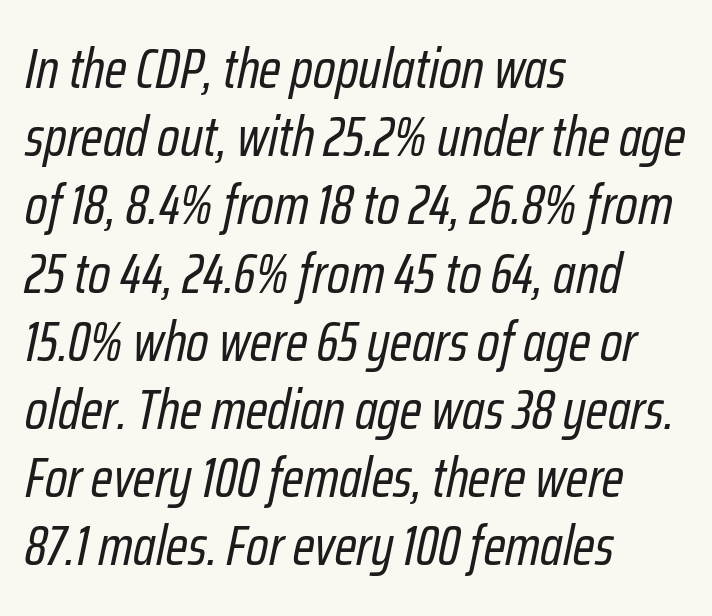
Q: Is the text bold? A: No.
Q: Is the text italic (slanted)? A: Yes, it leans right by about 12 degrees.
Q: Is the text underlined? A: No.
Q: How is the paragraph aligned? A: Left-aligned.
Q: Is the spacing between letters normal or unusually wide? A: Normal.
Q: Width (condensed, normal, or wide)? A: Condensed.
Q: Stroke contrast? A: Low.
Q: x-height? A: Medium.
Q: Monospaced? A: No.
